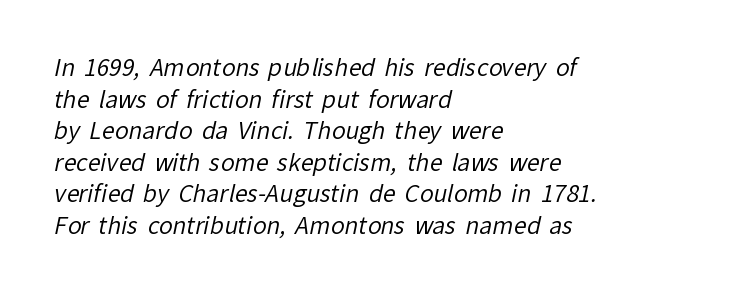
Nothing heavy about these letters — not bold at all. You could call the tracking neutral — neither tight nor loose. Is there much room between lines? A standard amount, neither cramped nor airy. Horizontally, the lines are justified to the leading edge only.
